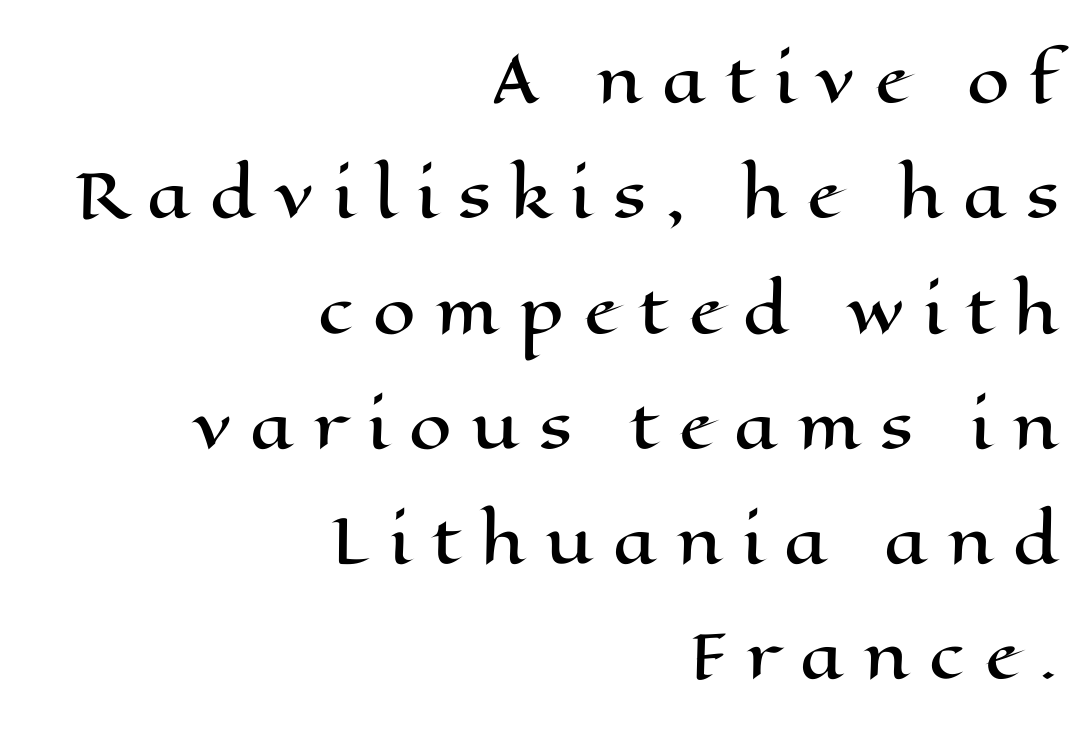
The image shows 61 px wide type, upright; set right-aligned, line spacing 1.89x, unusually wide letter spacing (+0.32 em), not underlined; high stroke contrast and a medium x-height.
